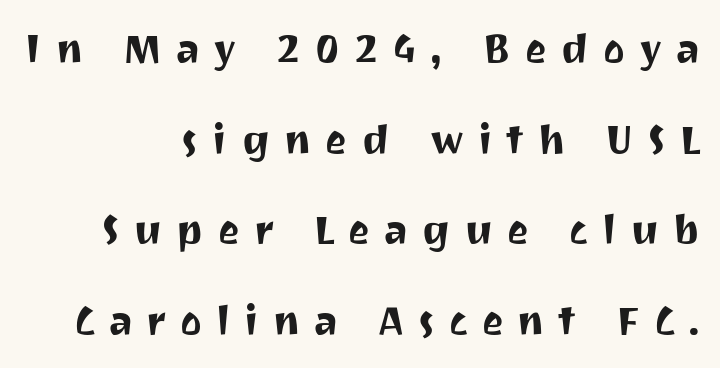
Is there any slant? The stems are plumb. The passage shown is typed in a proportional face where columns would drift. The line texture is sparse and dotted thanks to wide tracking. Visually the block forms a straight wall on the right and a jagged coastline on the left. Leading: increased. To sum up the face: it is a sans, with no serifs.
